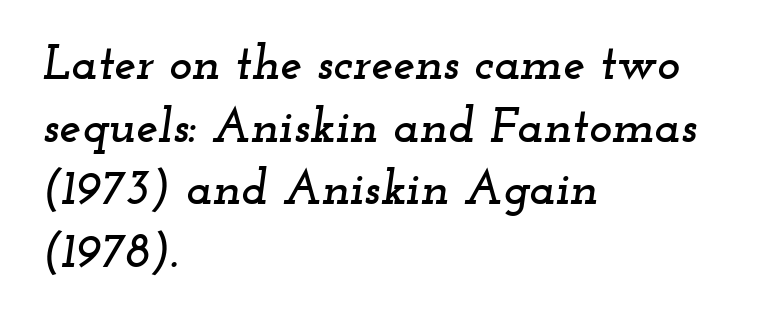
The passage shown has conventional tracking throughout. The rendering uses natural spacing where letterforms have individual widths. Rendered with sloped, italic letterforms. The lines in this sample share a left origin and differ only in where they stop. Is there much room between lines? A standard amount, neither cramped nor airy. A bare baseline throughout the passage.
